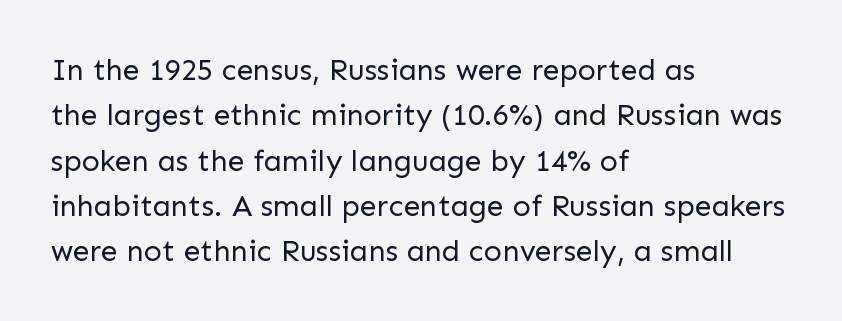
Q: Is the text bold? A: No.
Q: Is the text italic (slanted)? A: No, it is upright.
Q: Is the typeface a serif or a sans-serif typeface? A: Sans-serif.
Q: Is the text underlined? A: No.
Q: How is the paragraph aligned? A: Left-aligned.
Q: Is the spacing between letters normal or unusually wide? A: Normal.
Q: Is the spacing between lines tight, normal or loose? A: Normal.
Q: Width (condensed, normal, or wide)? A: Normal.
Q: Stroke contrast? A: Low.
Q: x-height? A: Medium.
Q: Monospaced? A: No.
